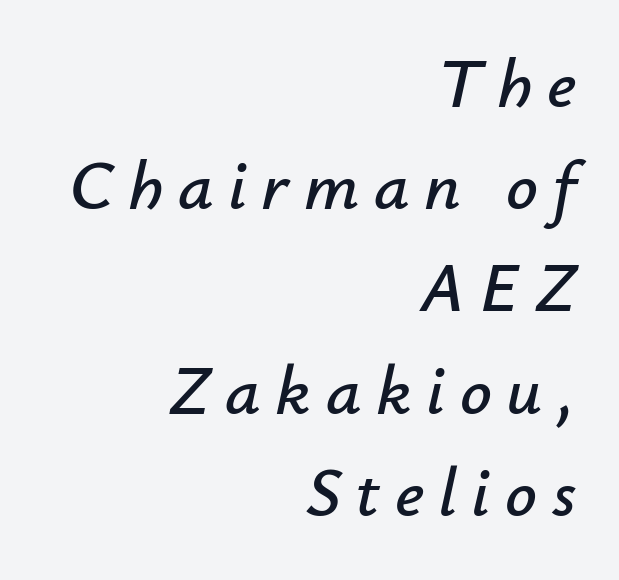
The text block is weighted toward the right margin, trailing off unevenly leftward. Is this a fixed-width face? No — the glyphs have proportional, varying widths. Notice how the stems are inclined rather than vertical — that's the hallmark of italics. Letter spacing: wide.
